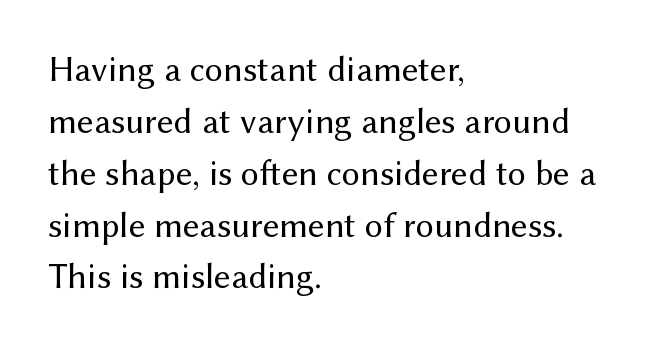
Is the type heavy? It reads as light-to-regular instead. Nobody touched the tracking dial on this one. One-word summary of the alignment: left. Note the varied advance widths — an 'i' is clearly narrower than an 'm'. Stroke terminals: plain, sans-serif. Normally led — the rows are evenly, conventionally spaced.
